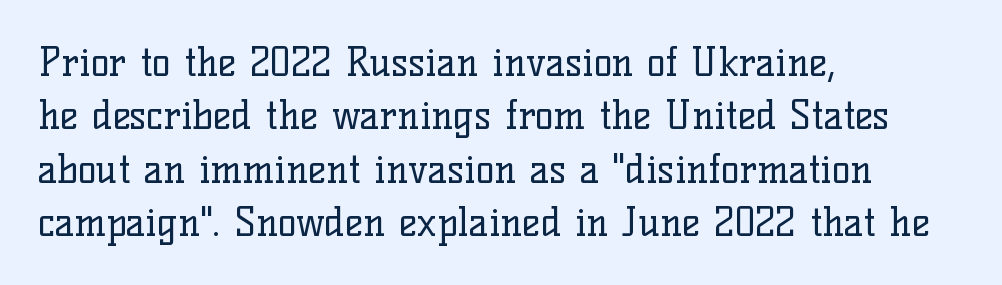
The image shows 39 px regular-weight serif type, upright; set left-aligned, normal line spacing (1.37x), normal letter spacing, not underlined; low stroke contrast and a medium x-height.
